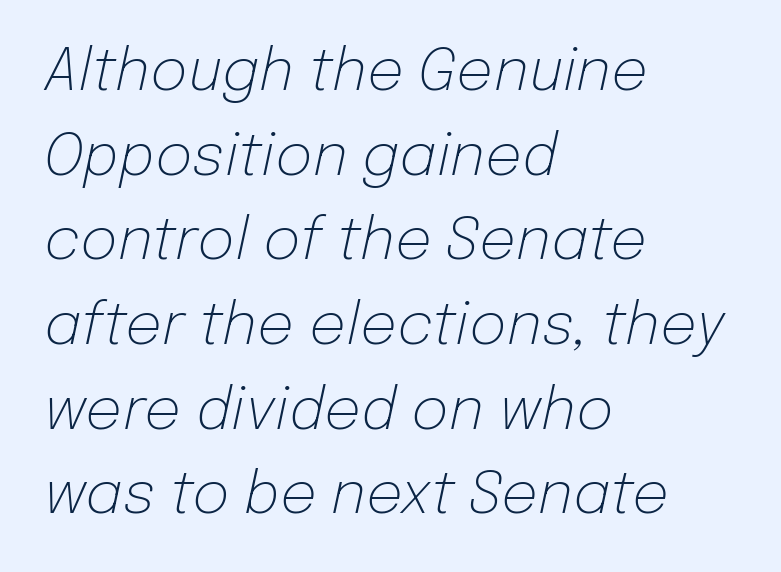
The image shows 58 px light type, italic (leaning right); set left-aligned, normal line spacing (1.46x), normal letter spacing, not underlined; low stroke contrast and a medium x-height.
